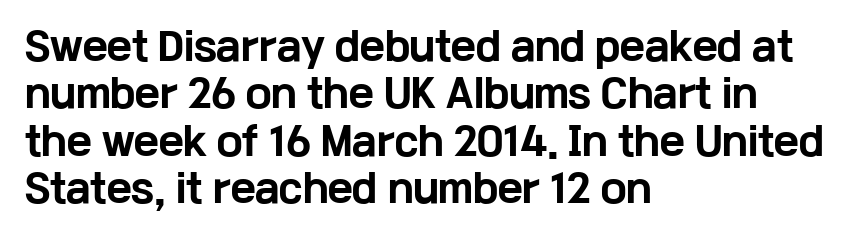
Type style note: lacks serifs. Here the designer chose a conventional face with non-uniform glyph widths. The words here are not underlined. These lines keep a tight, regular rhythm from letter to letter.
